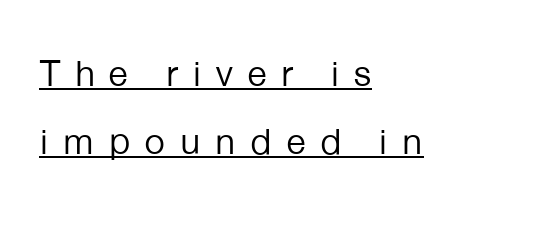
{"serif": "no", "italic": "no", "bold": "no", "weight": "regular", "width": "normal", "stroke_contrast": "low", "x_height": "medium", "monospaced": "no", "underline": "yes", "align": "left", "line_spacing_ratio": 1.83, "letter_spacing": "wide", "letter_spacing_em": 0.36, "glyph_px": 37}
